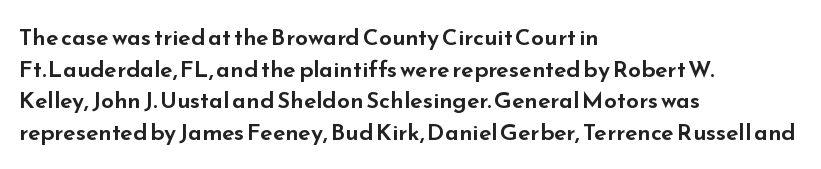
{"italic": "no", "underline": "no", "align": "left", "line_spacing": "normal", "line_spacing_ratio": 1.37, "letter_spacing": "normal", "letter_spacing_em": 0.0, "glyph_px": 23}
